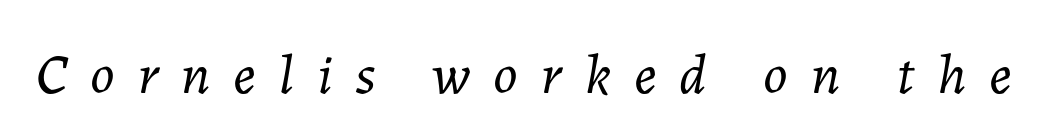
Q: Is the text bold? A: No.
Q: Is the text italic (slanted)? A: Yes, it leans right by about 7 degrees.
Q: Is the text underlined? A: No.
Q: Is the spacing between letters normal or unusually wide? A: Unusually wide.
Q: Width (condensed, normal, or wide)? A: Normal.
Q: Stroke contrast? A: Low.
Q: x-height? A: Medium.
Q: Monospaced? A: No.
